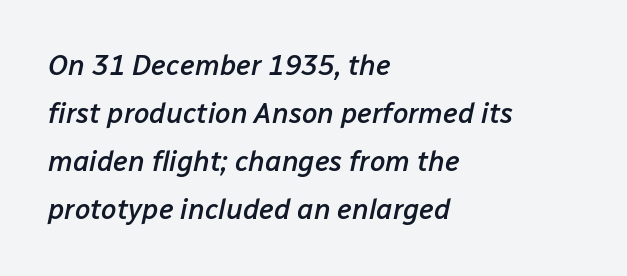
The image shows 28 px semibold type, italic (leaning right); set left-aligned, line spacing 1.72x, normal letter spacing, not underlined; low stroke contrast and a medium x-height.
